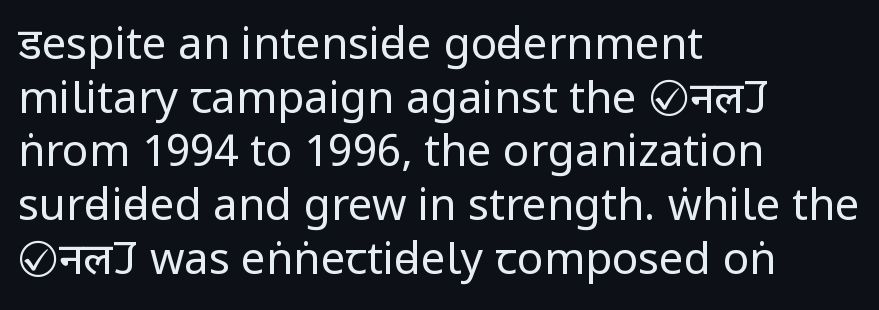
Q: Is the text bold? A: No.
Q: Is the text italic (slanted)? A: No, it is upright.
Q: Is the typeface a serif or a sans-serif typeface? A: Sans-serif.
Q: Is the text underlined? A: No.
Q: How is the paragraph aligned? A: Left-aligned.
Q: Is the spacing between letters normal or unusually wide? A: Normal.
Q: Width (condensed, normal, or wide)? A: Condensed.
Q: Stroke contrast? A: Low.
Q: x-height? A: Large.
Q: Monospaced? A: No.
